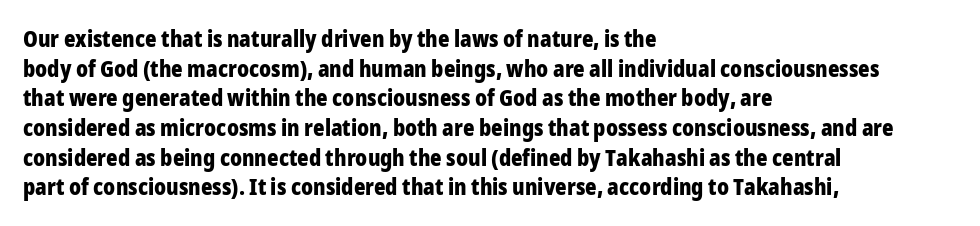
{"italic": "no", "bold": "yes", "underline": "no", "align": "left", "line_spacing": "normal", "line_spacing_ratio": 1.35, "letter_spacing": "normal", "letter_spacing_em": 0.0, "glyph_px": 22}
